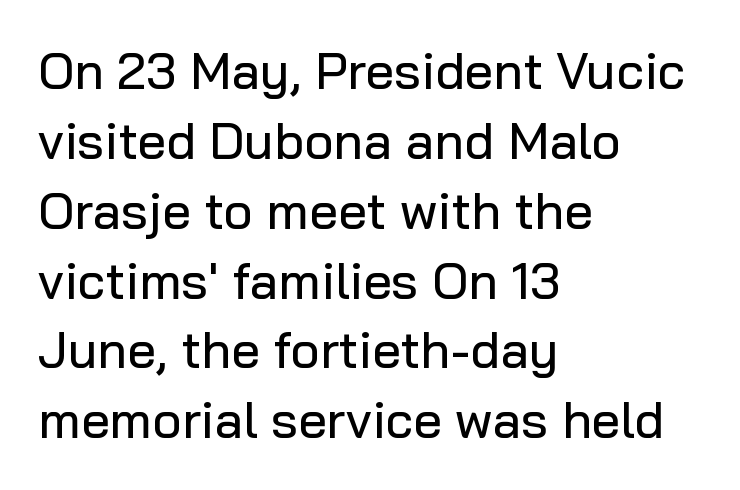
{"serif": "no", "italic": "no", "width": "normal", "stroke_contrast": "low", "x_height": "medium", "monospaced": "no", "underline": "no", "align": "left", "line_spacing": "normal", "line_spacing_ratio": 1.37, "letter_spacing": "normal", "letter_spacing_em": 0.0, "glyph_px": 51}
